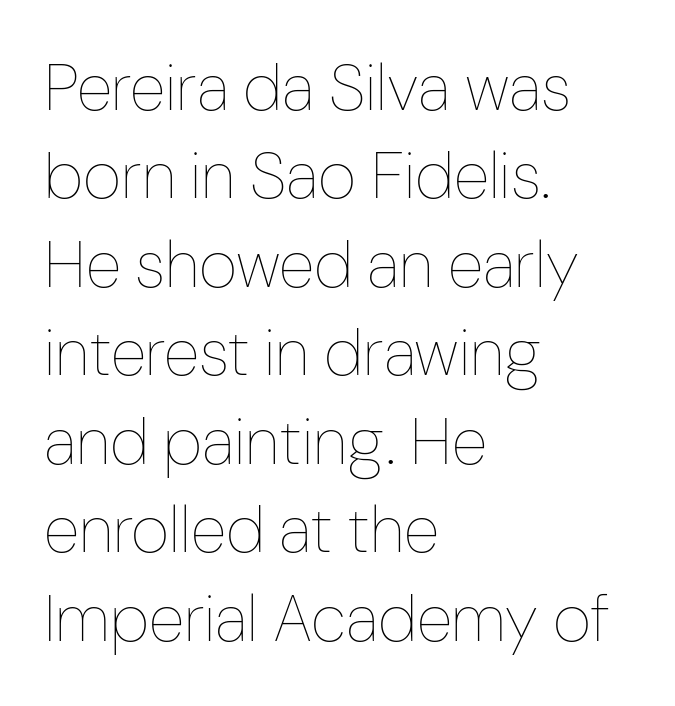
The image shows 66 px thin, condensed type, upright; set left-aligned, normal line spacing (1.34x), normal letter spacing, not underlined; low stroke contrast and a medium x-height.
